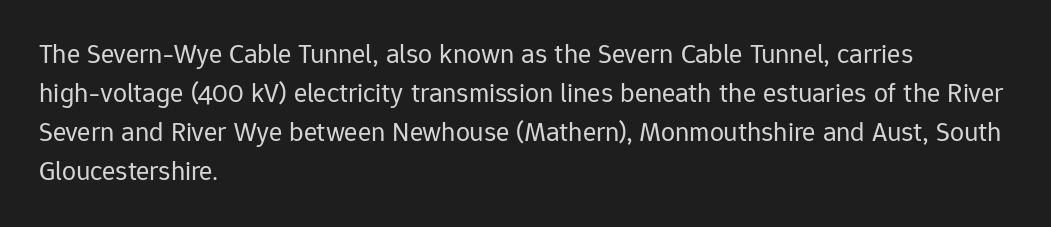
Q: Is the text bold? A: No.
Q: Is the text italic (slanted)? A: No, it is upright.
Q: Is the typeface a serif or a sans-serif typeface? A: Sans-serif.
Q: Is the text underlined? A: No.
Q: How is the paragraph aligned? A: Left-aligned.
Q: Is the spacing between letters normal or unusually wide? A: Normal.
Q: Is the spacing between lines tight, normal or loose? A: Normal.
Q: Width (condensed, normal, or wide)? A: Normal.
Q: Stroke contrast? A: Low.
Q: x-height? A: Medium.
Q: Monospaced? A: No.
